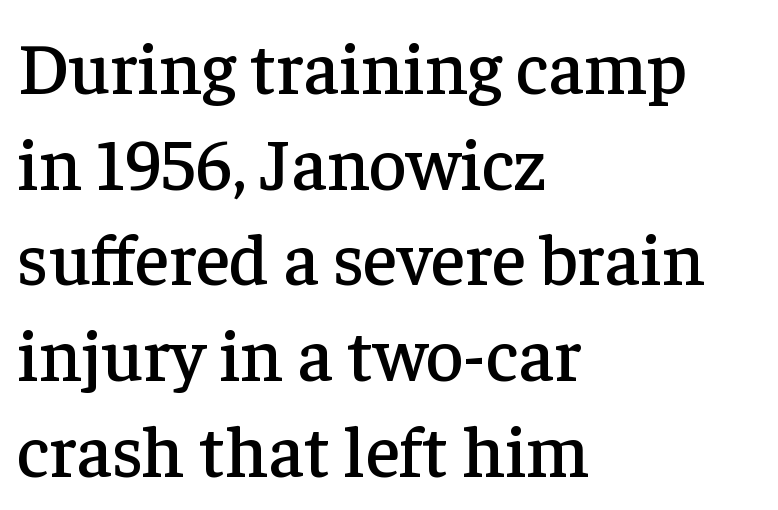
Q: Is the text italic (slanted)? A: No, it is upright.
Q: Is the typeface a serif or a sans-serif typeface? A: Serif.
Q: Is the text underlined? A: No.
Q: How is the paragraph aligned? A: Left-aligned.
Q: Is the spacing between letters normal or unusually wide? A: Normal.
Q: Is the spacing between lines tight, normal or loose? A: Normal.
Q: Width (condensed, normal, or wide)? A: Normal.
Q: Stroke contrast? A: Low.
Q: x-height? A: Medium.
Q: Monospaced? A: No.
